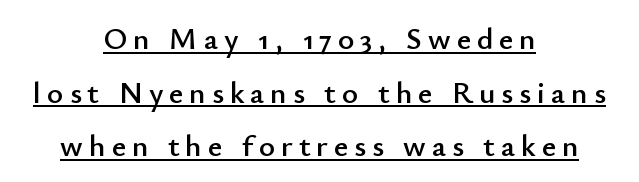
{"serif": "no", "italic": "no", "width": "normal", "stroke_contrast": "low", "x_height": "small", "monospaced": "no", "underline": "yes", "align": "center", "line_spacing_ratio": 1.73, "glyph_px": 31}
